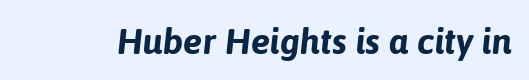
The face used here is proportionally spaced, like ordinary book or web type. Look at the tracking — it's just the regular setting, nothing added. Students, this is bold: see how much ink each stroke carries. The baseline area is clear. You can tell it's italic because the verticals aren't actually vertical.
